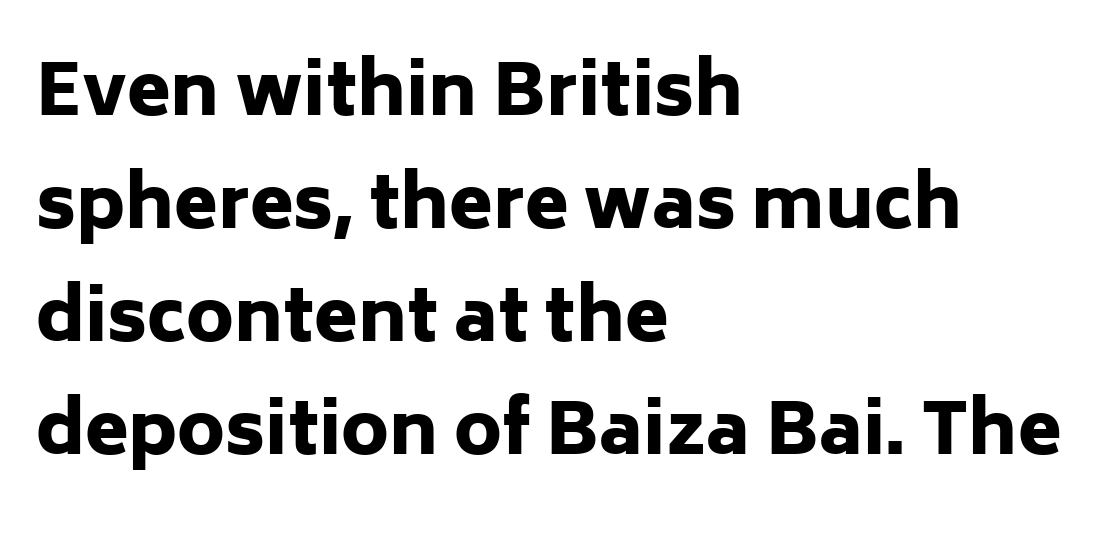
The image shows 71 px heavy sans-serif type, upright; set left-aligned, normal line spacing (1.59x), normal letter spacing, not underlined; low stroke contrast and a medium x-height.
